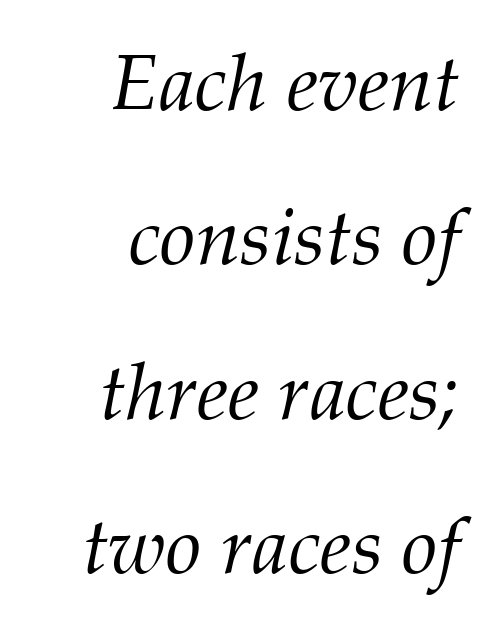
The image shows 80 px light serif type, italic (leaning right); set right-aligned, loose line spacing (1.93x), normal letter spacing, not underlined; medium stroke contrast and a medium x-height.
